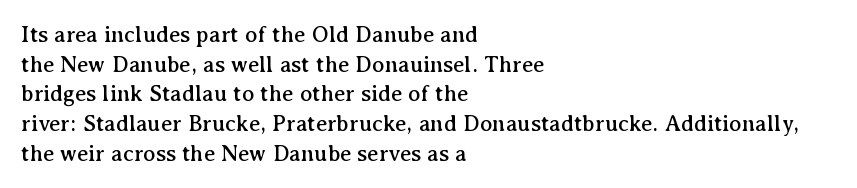
{"italic": "no", "underline": "no", "align": "left", "line_spacing": "normal", "line_spacing_ratio": 1.29, "letter_spacing": "normal", "letter_spacing_em": 0.0, "glyph_px": 23}
